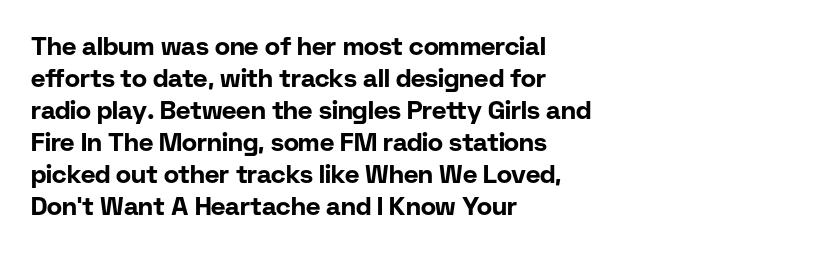
{"italic": "no", "bold": "yes", "underline": "no", "align": "left", "line_spacing": "normal", "line_spacing_ratio": 1.28, "letter_spacing": "normal", "letter_spacing_em": 0.0, "glyph_px": 25}
